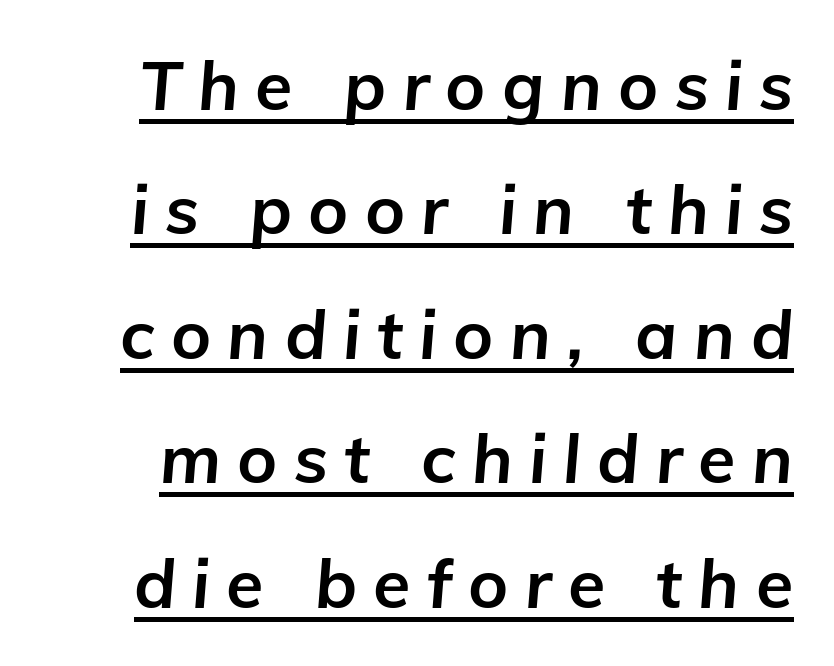
{"italic": "yes", "lean": "right", "slant_degrees": 5, "bold": "yes", "weight": "bold", "width": "normal", "stroke_contrast": "low", "x_height": "medium", "monospaced": "no", "underline": "yes", "line_spacing_ratio": 1.83, "letter_spacing": "wide", "letter_spacing_em": 0.24, "glyph_px": 68}
